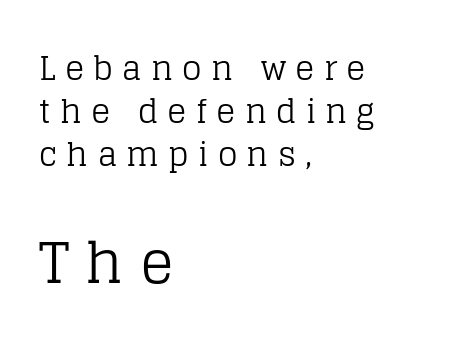
Horizontal bands of white between lines are of average thickness. Typeset ragged right — the left edge is the straight one. Here the designer chose a conventional face with non-uniform glyph widths. The glyphs are unaccompanied by any horizontal stroke below them. These lines have a slow, spaced-out rhythm from letter to letter.
